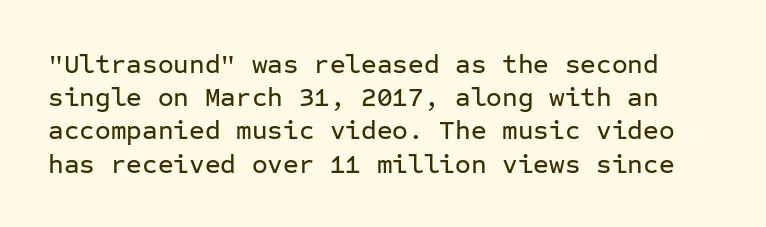
Q: Is the text italic (slanted)? A: No, it is upright.
Q: Is the text underlined? A: No.
Q: Is the spacing between letters normal or unusually wide? A: Normal.
